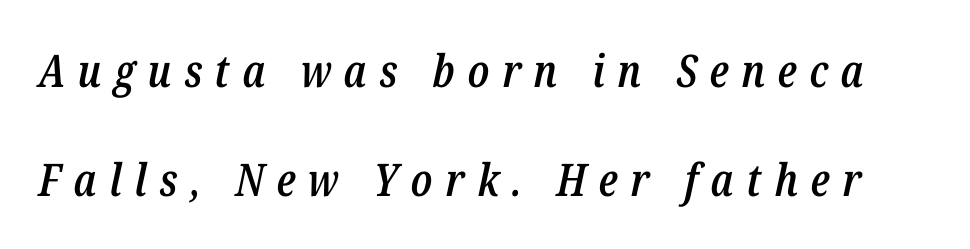
{"italic": "yes", "lean": "right", "slant_degrees": 12, "bold": "semi", "weight": "semibold", "width": "condensed", "stroke_contrast": "low", "x_height": "medium", "monospaced": "no", "underline": "no", "line_spacing": "loose", "line_spacing_ratio": 2.43, "letter_spacing": "wide", "letter_spacing_em": 0.28, "glyph_px": 45}
